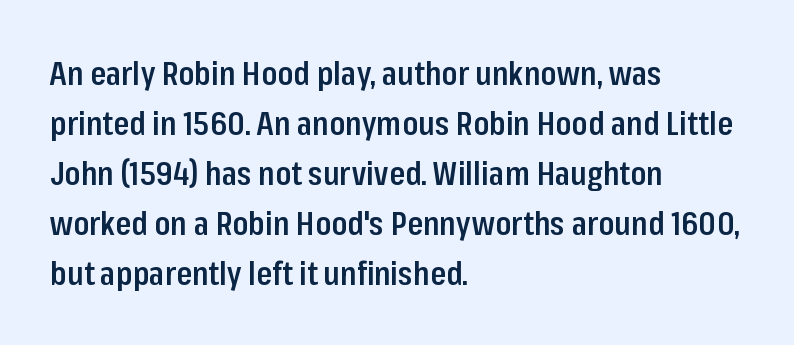
The image shows 32 px semibold, condensed sans-serif type, upright; set left-aligned, normal line spacing (1.56x), normal letter spacing, not underlined; low stroke contrast and a medium x-height.
